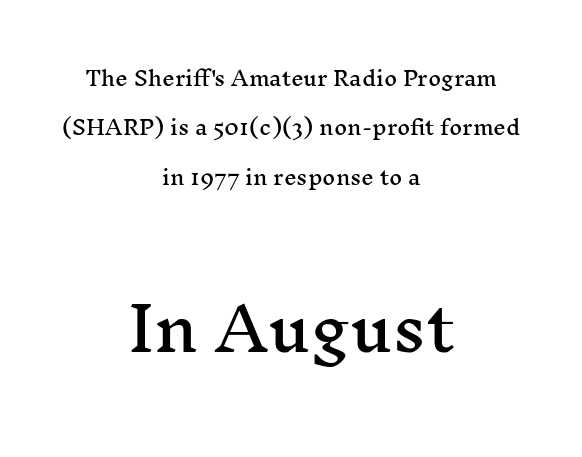
The image shows 61 px wide serif type, upright; set centered, loose line spacing (2.47x), normal letter spacing, not underlined; the second (bottom) block is 3.05x larger; medium stroke contrast and a medium x-height.
